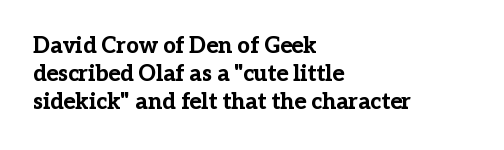
The image shows 22 px bold type, upright; set left-aligned, normal line spacing (1.28x), normal letter spacing, not underlined.
